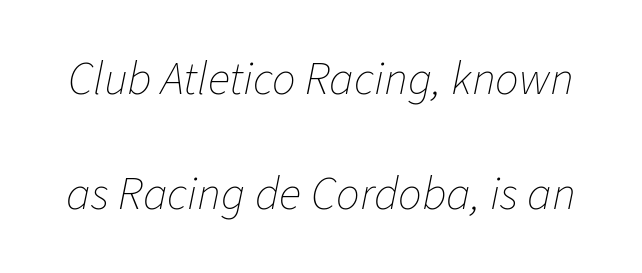
The face used here is proportionally spaced, like ordinary book or web type. Stems here are at most as thick as an everyday book face. Leading: increased. The axis of the letterforms is tilted away from vertical. The area under the type is left untouched. Short note: letters normally spaced.
